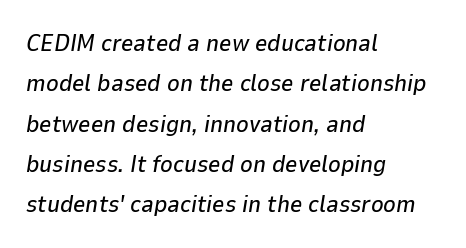
The image shows 24 px text type, italic (leaning right); set left-aligned, normal line spacing (1.68x), normal letter spacing, not underlined.
